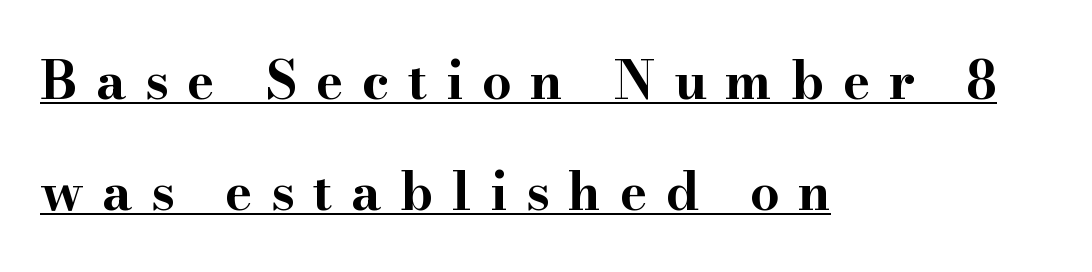
Q: Is the text bold? A: Yes.
Q: Is the text italic (slanted)? A: No, it is upright.
Q: Is the typeface a serif or a sans-serif typeface? A: Serif.
Q: Is the text underlined? A: Yes.
Q: How is the paragraph aligned? A: Left-aligned.
Q: Is the spacing between letters normal or unusually wide? A: Unusually wide.
Q: Is the spacing between lines tight, normal or loose? A: Loose.
Q: Width (condensed, normal, or wide)? A: Wide.
Q: Stroke contrast? A: High.
Q: x-height? A: Small.
Q: Monospaced? A: No.
